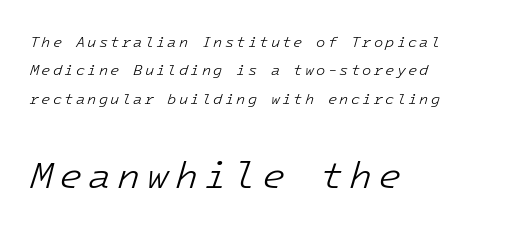
Quick note: italic. Alignment: flush left. The letters look calm and open, with moderate or lighter stems. Type without underlining. A great deal of white space separates one row of letters from the next. These two chunks differ in scale, with the bottom chunk taking the larger measure.
